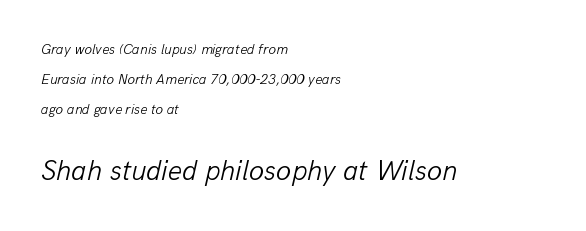
Size contrast runs from small at the top to large at the bottom. Left-aligned paragraph, ragged on the right. Each row of text sits above clean, open space. Compared with a typical body face, this is equally light or lighter still. Caption: standard tracking, unaltered. Think of a printed novel: that variable character pitch is what you see here.
